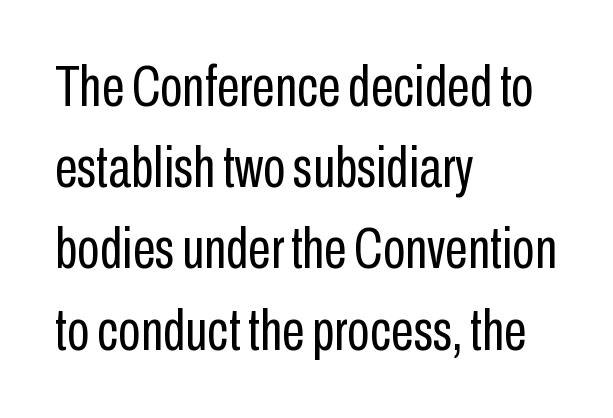
{"serif": "no", "italic": "no", "bold": "no", "weight": "regular", "width": "condensed", "stroke_contrast": "low", "x_height": "medium", "monospaced": "no", "underline": "no", "align": "left", "line_spacing": "normal", "line_spacing_ratio": 1.4, "letter_spacing": "normal", "letter_spacing_em": 0.0, "glyph_px": 58}
